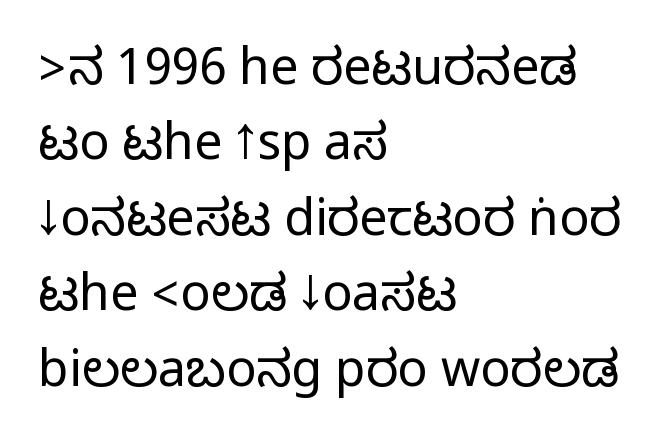
Each row of text sits above clean, open space. These lines keep a tight, regular rhythm from letter to letter. Every stem runs plumb, perpendicular to the baseline. You can tell from the bare stems that sans-serif type was used. All the whitespace from short lines collects on the right.
